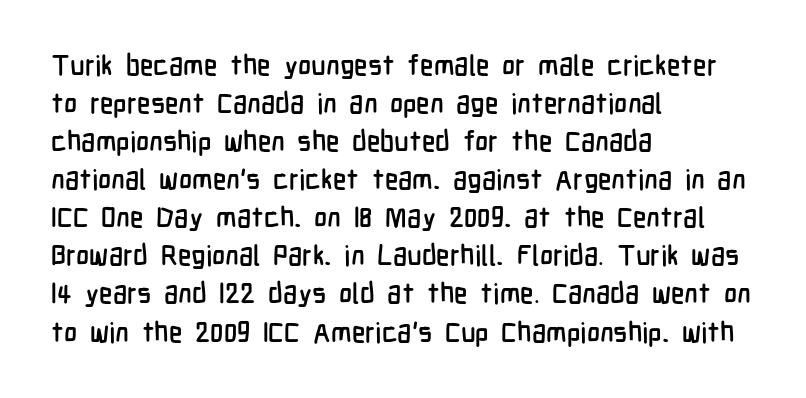
Q: Is the text italic (slanted)? A: No, it is upright.
Q: Is the typeface a serif or a sans-serif typeface? A: Sans-serif.
Q: Is the text underlined? A: No.
Q: How is the paragraph aligned? A: Left-aligned.
Q: Is the spacing between letters normal or unusually wide? A: Normal.
Q: Is the spacing between lines tight, normal or loose? A: Normal.
Q: Width (condensed, normal, or wide)? A: Condensed.
Q: Stroke contrast? A: Low.
Q: x-height? A: Medium.
Q: Monospaced? A: No.
